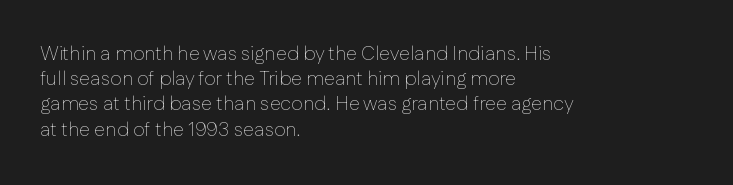
How would I describe the line gaps? Plain and ordinary. Stem width sits at or under what a default text font uses. Posture: straight, roman, zero tilt. Underlining? Definitely not there. How are the letters spaced? Ordinarily, with no added tracking. Alignment: flush left.
